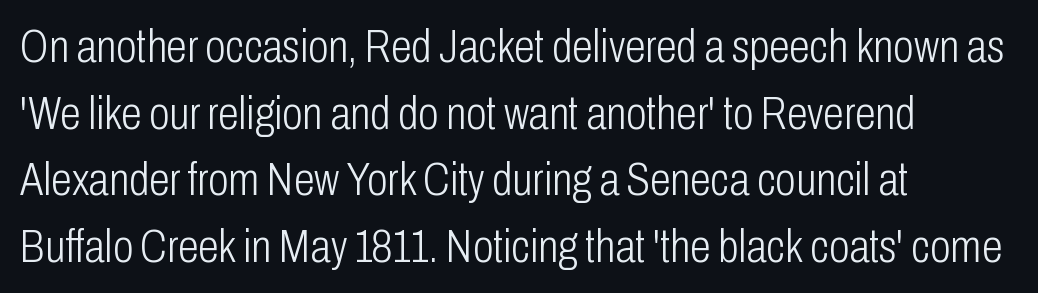
Q: Is the text bold? A: No.
Q: Is the text italic (slanted)? A: No, it is upright.
Q: Is the typeface a serif or a sans-serif typeface? A: Sans-serif.
Q: Is the text underlined? A: No.
Q: How is the paragraph aligned? A: Left-aligned.
Q: Is the spacing between letters normal or unusually wide? A: Normal.
Q: Is the spacing between lines tight, normal or loose? A: Normal.
Q: Width (condensed, normal, or wide)? A: Condensed.
Q: Stroke contrast? A: Low.
Q: x-height? A: Medium.
Q: Monospaced? A: No.
